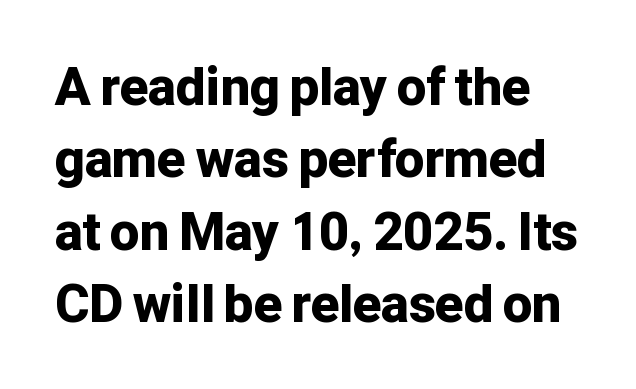
Italic? Not at all — the glyphs are vertical. Spacing verdict: proportional, widths tailored to each character. The rows are spaced the way most documents space them. In terms of letterform style, serifs are entirely absent.
